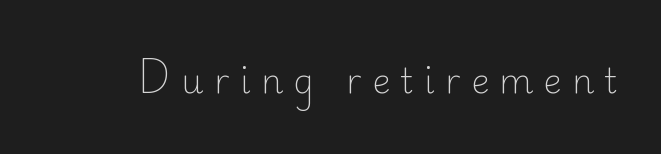
The image shows 35 px light sans-serif type, upright; set unusually wide letter spacing (+0.29 em), not underlined; low stroke contrast and a small x-height.
